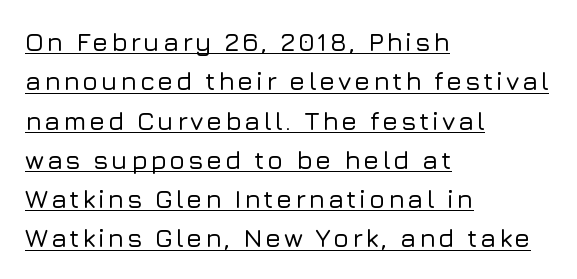
The image shows 26 px text type, upright; set left-aligned, normal line spacing (1.51x), underlined.
